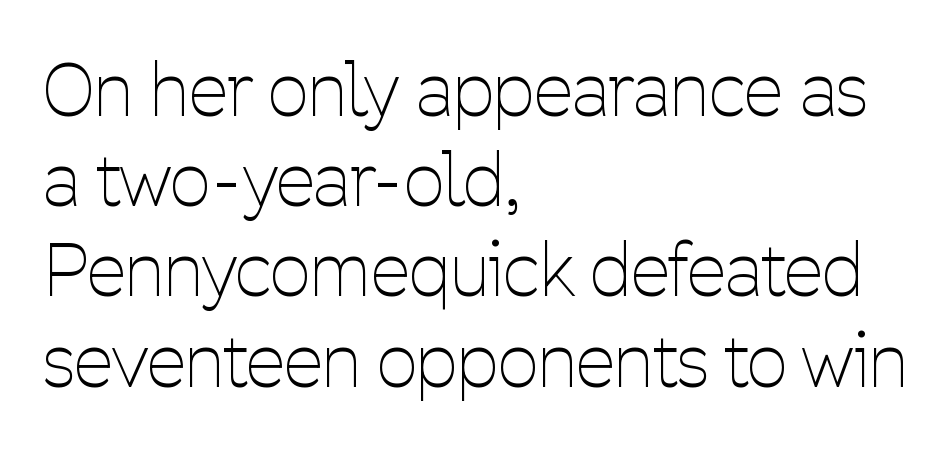
Q: Is the text bold? A: No.
Q: Is the text italic (slanted)? A: No, it is upright.
Q: Is the typeface a serif or a sans-serif typeface? A: Sans-serif.
Q: Is the text underlined? A: No.
Q: How is the paragraph aligned? A: Left-aligned.
Q: Is the spacing between letters normal or unusually wide? A: Normal.
Q: Is the spacing between lines tight, normal or loose? A: Normal.
Q: Width (condensed, normal, or wide)? A: Condensed.
Q: Stroke contrast? A: Low.
Q: x-height? A: Medium.
Q: Monospaced? A: No.
